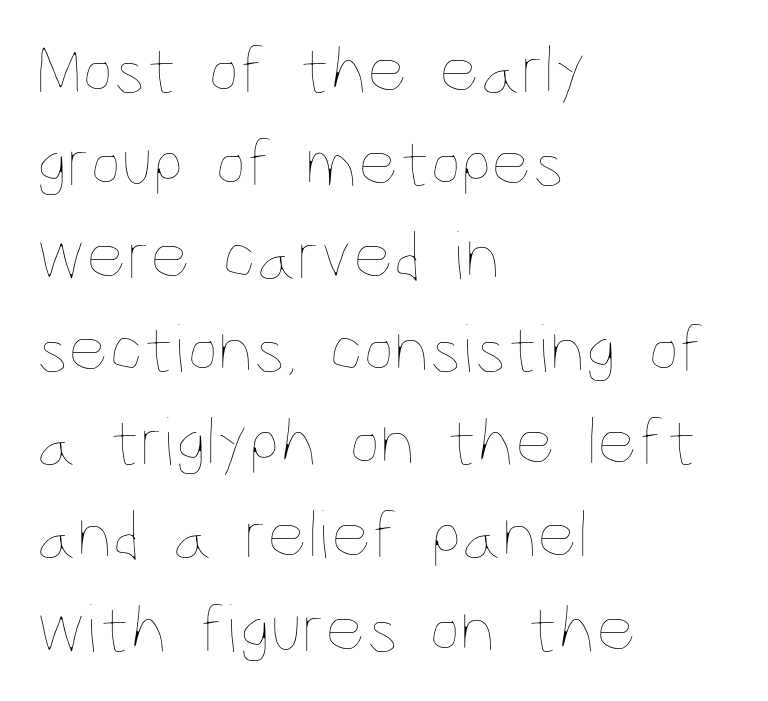
Q: Is the text bold? A: No.
Q: Is the text italic (slanted)? A: No, it is upright.
Q: Is the text underlined? A: No.
Q: How is the paragraph aligned? A: Left-aligned.
Q: Is the spacing between letters normal or unusually wide? A: Normal.
Q: Is the spacing between lines tight, normal or loose? A: Normal.
Q: Width (condensed, normal, or wide)? A: Condensed.
Q: Stroke contrast? A: Low.
Q: x-height? A: Large.
Q: Monospaced? A: No.
